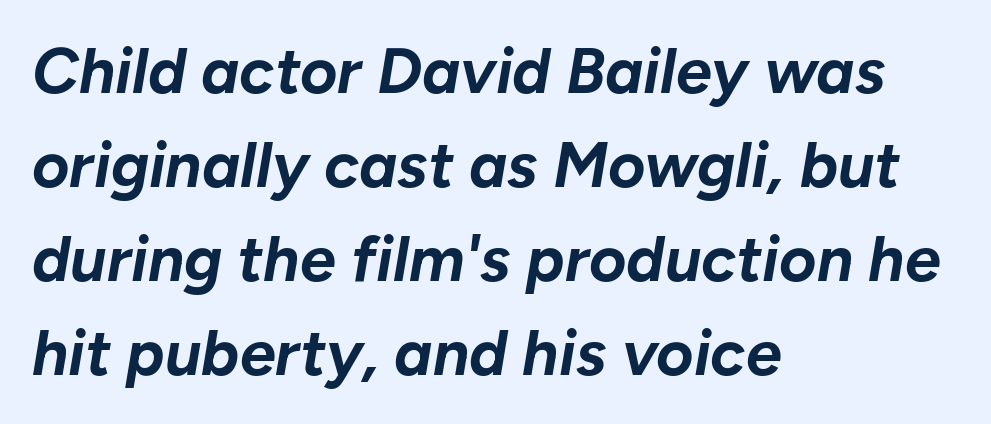
Characters are canted at an angle relative to the baseline's perpendicular. Characters follow at the spacing the type designer built in. Each line starts at the same left margin while the right side varies. Students, this is bold: see how much ink each stroke carries. The area under the type is left untouched. Compared with typical paragraphs, the rows here are spaced about the same.
